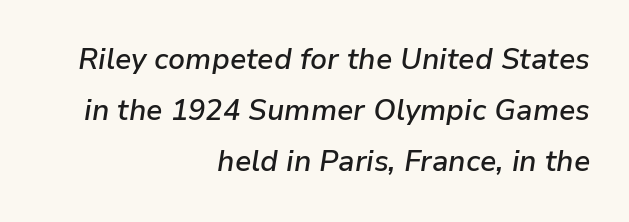
The specimen reads as italic at a glance. Typesetter's note: demi weight, one step under bold. Proportional: the letters do not fall into vertical columns. What stands out about the letter spacing? Nothing — it is the standard amount.
